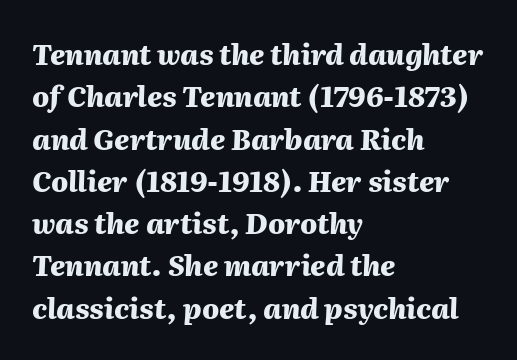
The image shows 28 px heavy type, italic (leaning right); set left-aligned, normal line spacing (1.51x), normal letter spacing, not underlined; medium stroke contrast and a medium x-height.
